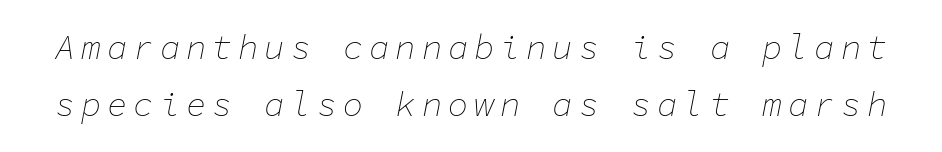
Q: Is the text bold? A: No.
Q: Is the text italic (slanted)? A: Yes, it leans right by about 11 degrees.
Q: Is the text underlined? A: No.
Q: Is the spacing between lines tight, normal or loose? A: Normal.
Q: Width (condensed, normal, or wide)? A: Normal.
Q: Stroke contrast? A: Low.
Q: x-height? A: Medium.
Q: Monospaced? A: Yes.
